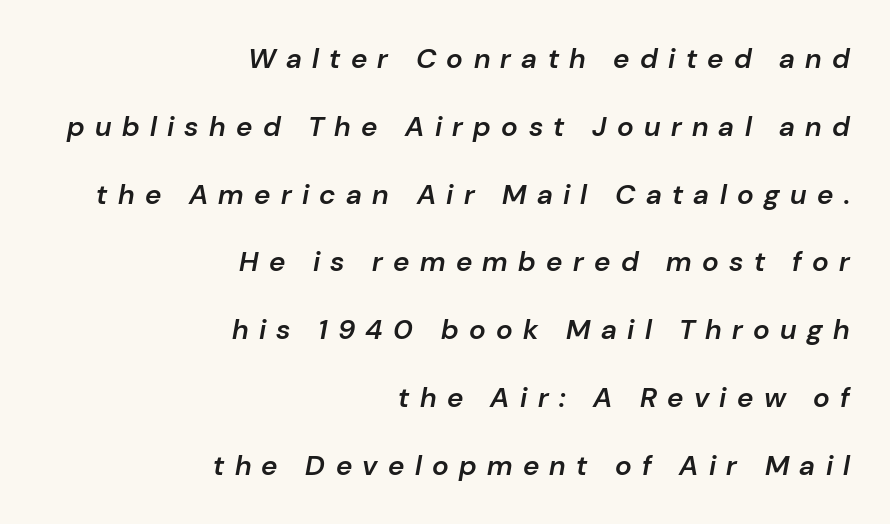
{"italic": "yes", "lean": "right", "slant_degrees": 10, "bold": "semi", "weight": "semibold", "width": "normal", "stroke_contrast": "low", "x_height": "medium", "monospaced": "no", "underline": "no", "align": "right", "line_spacing": "loose", "line_spacing_ratio": 2.42, "letter_spacing": "wide", "letter_spacing_em": 0.37, "glyph_px": 28}
